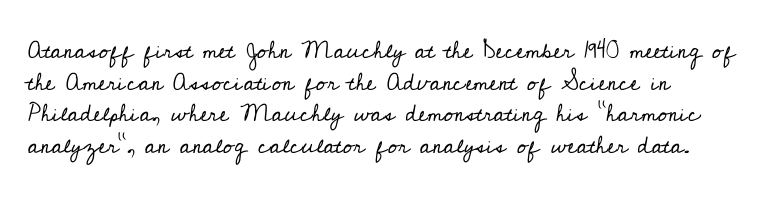
The image shows 24 px text type; set left-aligned, normal line spacing (1.32x), normal letter spacing, not underlined.
